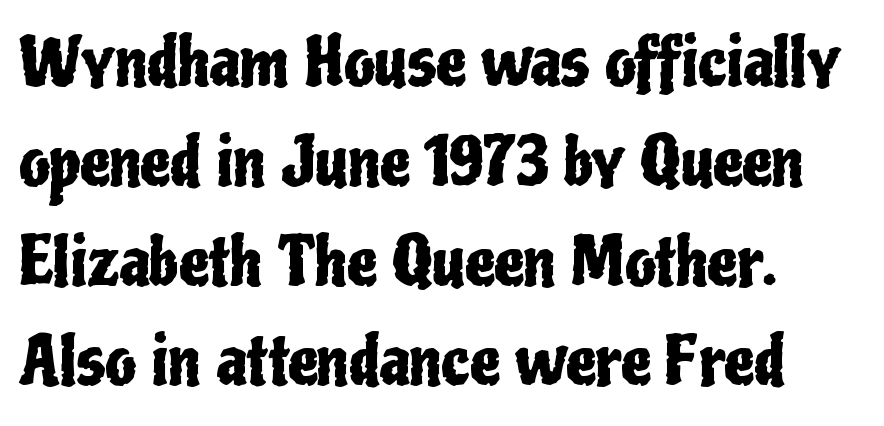
The image shows 67 px condensed sans-serif type, upright; set left-aligned, normal line spacing (1.49x), normal letter spacing, not underlined; low stroke contrast and a medium x-height.
